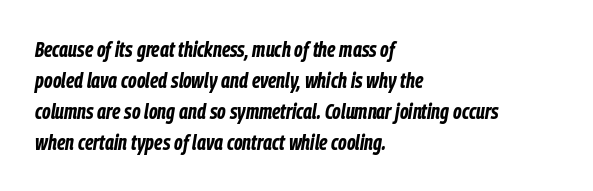
The image shows 22 px bold type, italic (leaning right); set left-aligned, normal line spacing (1.41x), normal letter spacing, not underlined.
